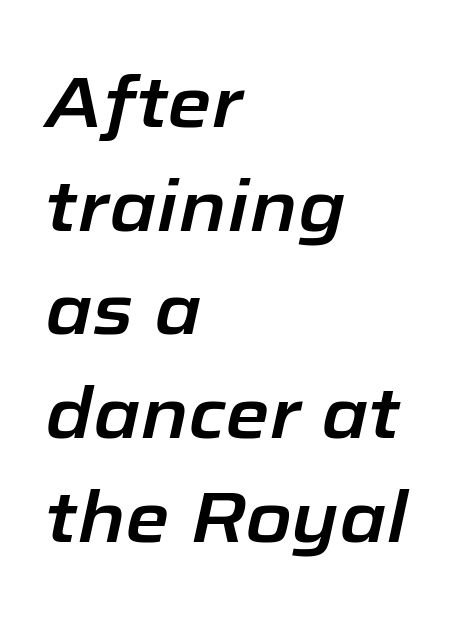
The letterforms sit shoulder to shoulder at normal distance. The axis of the letterforms is tilted away from vertical. Rows of type keep a routine distance in the vertical direction. Each row of text sits above clean, open space.
